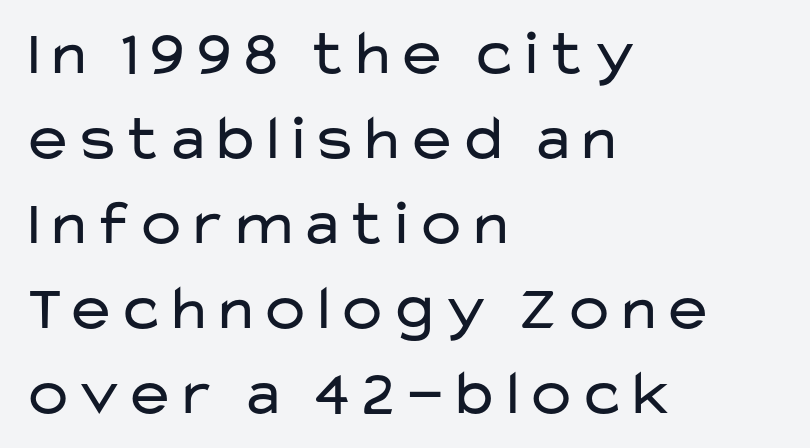
The image shows 64 px regular-weight, wide sans-serif type, upright; set left-aligned, normal line spacing (1.33x), normal letter spacing, not underlined; low stroke contrast and a medium x-height.
